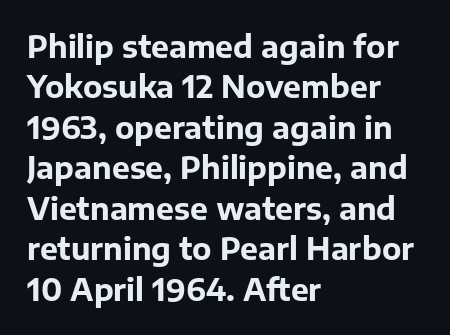
{"serif": "no", "italic": "no", "bold": "yes", "weight": "bold", "width": "normal", "stroke_contrast": "low", "x_height": "medium", "monospaced": "no", "underline": "no", "align": "left", "line_spacing": "normal", "line_spacing_ratio": 1.35, "letter_spacing": "normal", "letter_spacing_em": 0.0, "glyph_px": 30}
